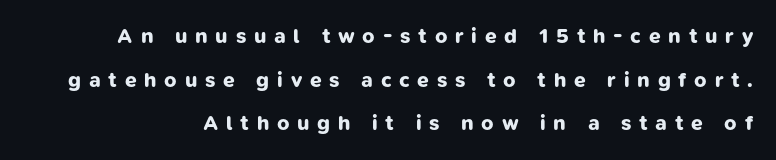
{"bold": "yes", "underline": "no", "line_spacing": "loose", "line_spacing_ratio": 2.08, "letter_spacing": "wide", "letter_spacing_em": 0.37, "glyph_px": 21}
